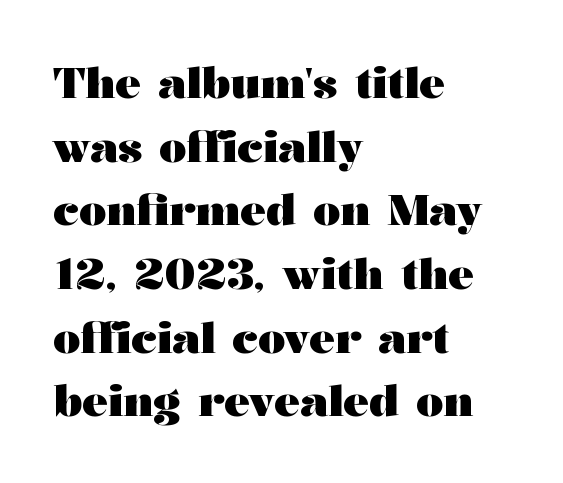
Does the copy run flush right? No — it runs flush left. In terms of letterform style, serifs are clearly present. Between one letter and the next there's only the usual sliver of space. If you measured baseline to baseline, you'd find a middling distance. You can tell it's not italic because the verticals are truly vertical.
